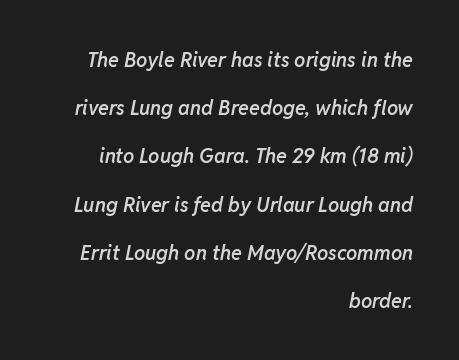
The image shows 20 px text type, italic (leaning right); set right-aligned, loose line spacing (2.41x), normal letter spacing, not underlined.
